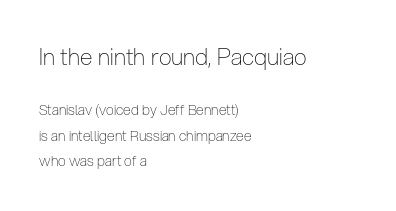
{"italic": "no", "bold": "no", "underline": "no", "align": "left", "line_spacing_ratio": 1.82, "letter_spacing": "normal", "letter_spacing_em": 0.0, "larger_block": "first", "size_ratio": 1.64, "glyph_px": 23}
